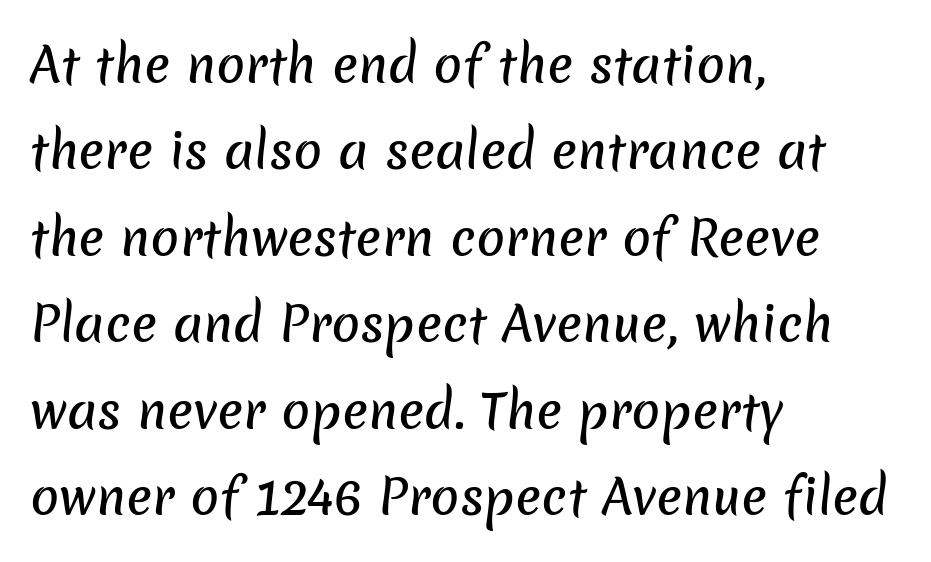
Q: Is the typeface a serif or a sans-serif typeface? A: Sans-serif.
Q: Is the text underlined? A: No.
Q: How is the paragraph aligned? A: Left-aligned.
Q: Is the spacing between letters normal or unusually wide? A: Normal.
Q: Width (condensed, normal, or wide)? A: Normal.
Q: Stroke contrast? A: Low.
Q: x-height? A: Medium.
Q: Monospaced? A: No.
